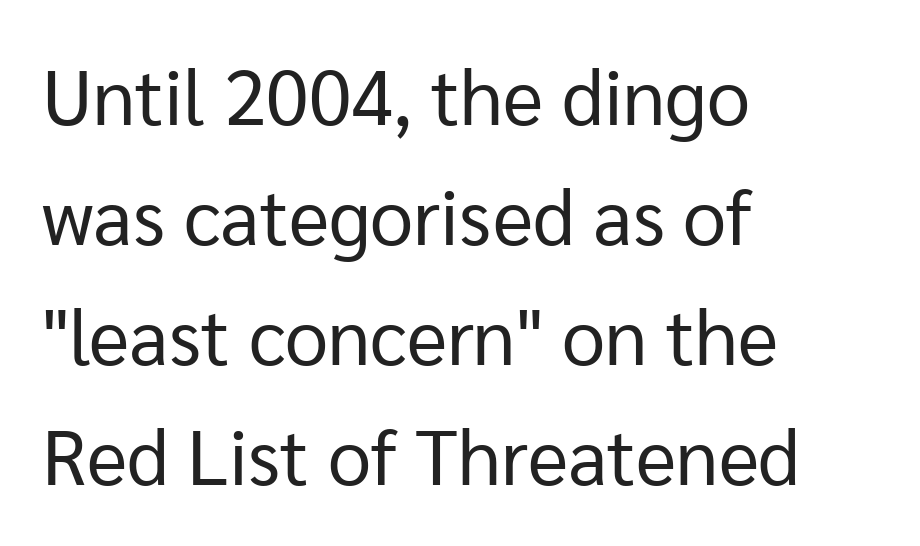
The image shows 77 px regular-weight sans-serif type, upright; set left-aligned, normal line spacing (1.56x), normal letter spacing, not underlined; low stroke contrast and a medium x-height.
